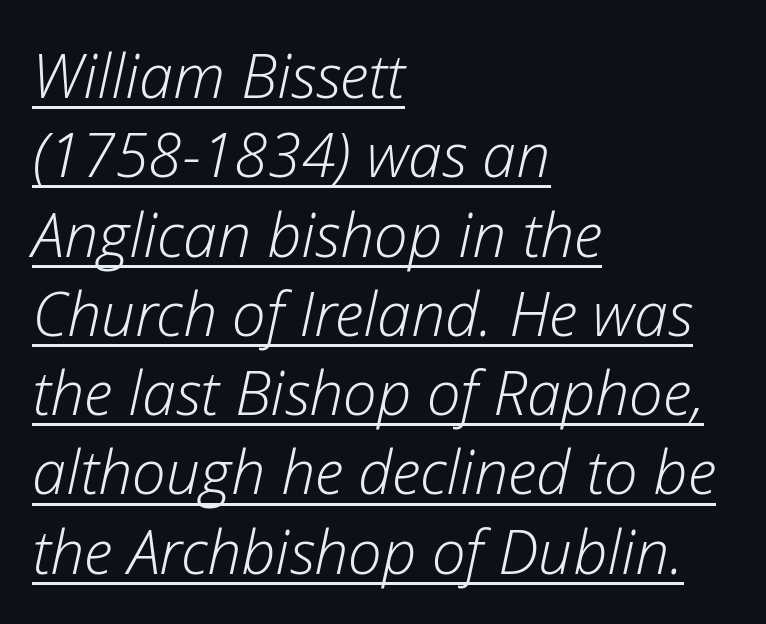
The vertical gap from one line to the next is medium. Short and long lines alike share a common starting point at left. Honestly, the underline is the first thing you notice here. A typesetter would mark this as italic.
